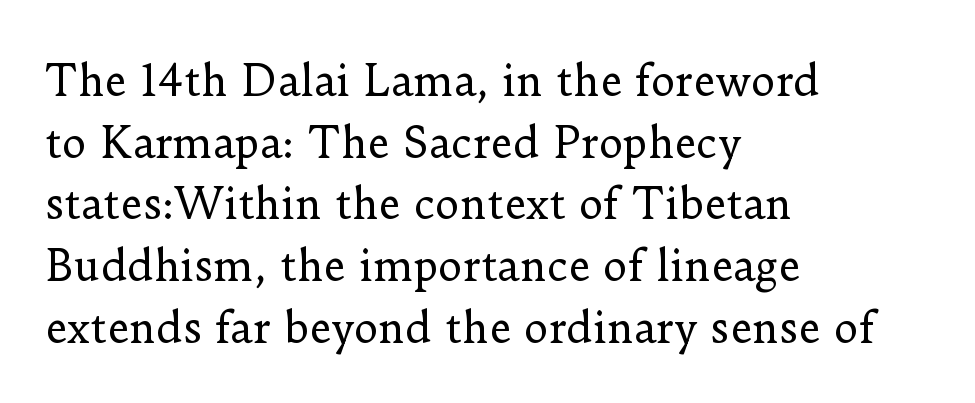
Look at the bottom of the vertical strokes: they flare into serifs here. Is this a fixed-width face? No — the glyphs have proportional, varying widths. What stands out about the letter spacing? Nothing — it is the standard amount. Normally led — the rows are evenly, conventionally spaced.
